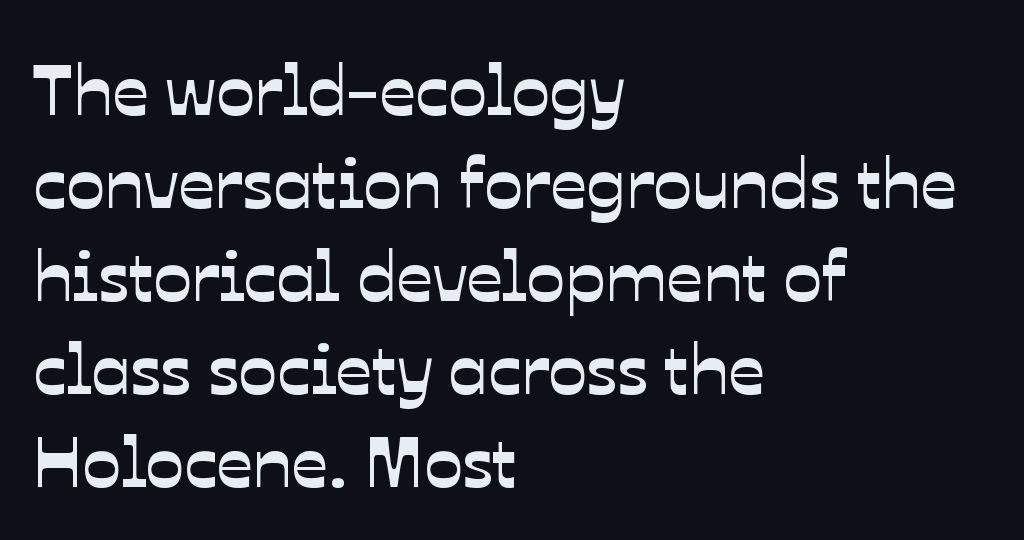
The image shows 72 px sans-serif type; set left-aligned, normal line spacing (1.29x), normal letter spacing, not underlined; low stroke contrast and a medium x-height.
